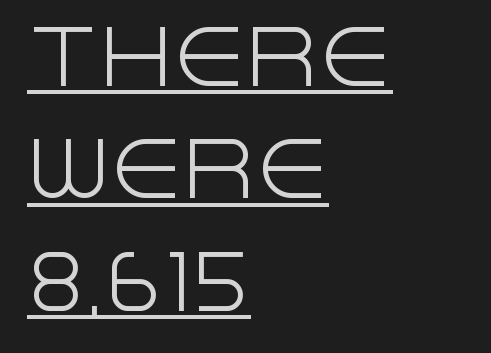
{"serif": "no", "italic": "no", "bold": "no", "weight": "light", "width": "normal", "x_height": "large", "monospaced": "no", "underline": "yes", "align": "left", "line_spacing": "normal", "line_spacing_ratio": 1.54, "letter_spacing": "normal", "letter_spacing_em": 0.0, "glyph_px": 73}
